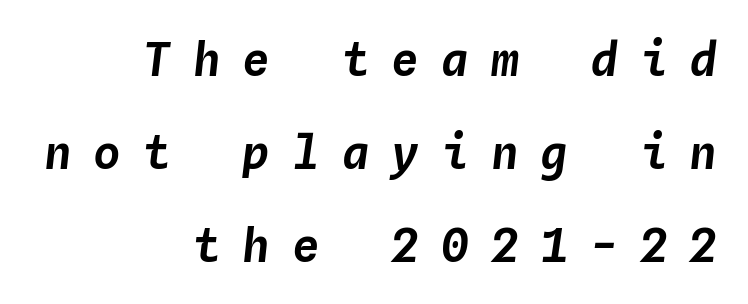
The image shows 46 px text type, italic (leaning right), monospaced; set right-aligned, loose line spacing (2.02x), unusually wide letter spacing (+0.48 em), not underlined; low stroke contrast and a medium x-height.
